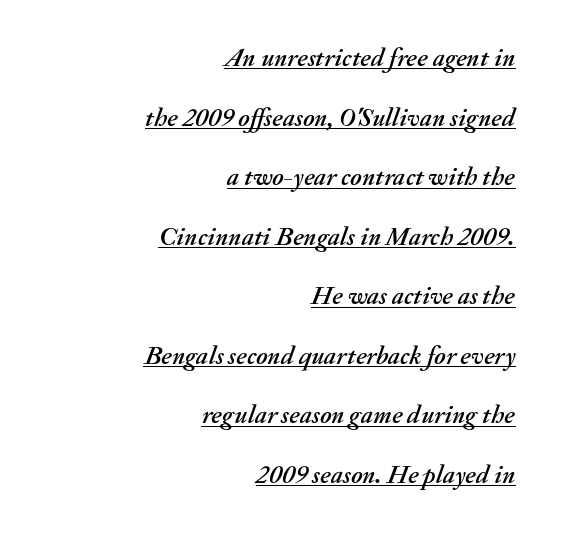
{"italic": "yes", "lean": "right", "slant_degrees": 20, "underline": "yes", "align": "right", "line_spacing": "loose", "line_spacing_ratio": 2.29, "letter_spacing": "normal", "letter_spacing_em": 0.0, "glyph_px": 26}
